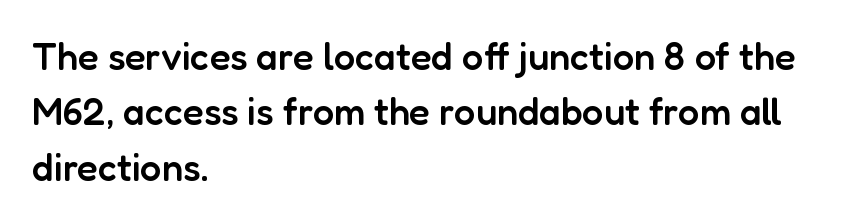
{"serif": "no", "italic": "no", "bold": "semi", "weight": "semibold", "width": "normal", "stroke_contrast": "low", "x_height": "medium", "monospaced": "no", "underline": "no", "align": "left", "line_spacing": "normal", "line_spacing_ratio": 1.46, "letter_spacing": "normal", "letter_spacing_em": 0.0, "glyph_px": 38}
